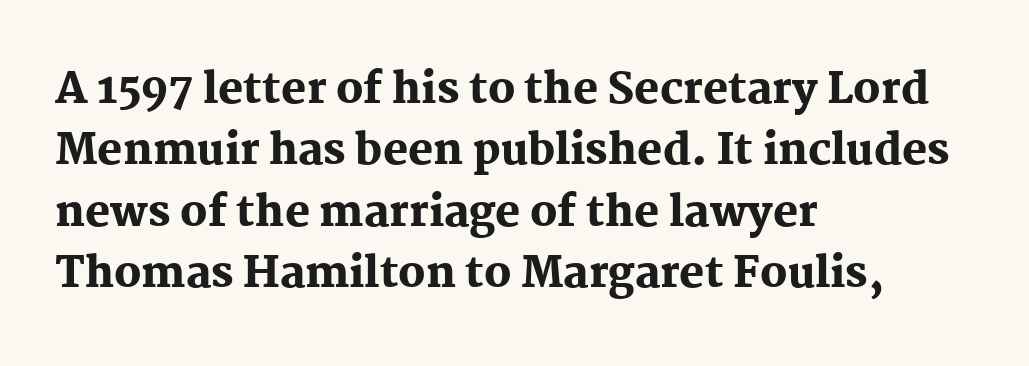
Does the lettering tilt? It doesn't — this is upright. Notice how descenders clear the ascenders below comfortably — that's standard leading. Descender tails drop into unmarked territory. This sample has the flowing, uneven cadence of proportional lettering. Emphasis by weight is at full strength: bold.
